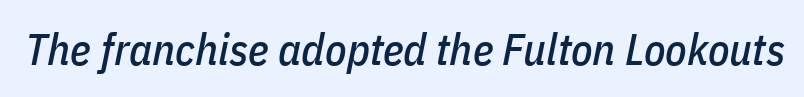
Q: Is the text italic (slanted)? A: Yes, it leans right by about 11 degrees.
Q: Is the text underlined? A: No.
Q: Is the spacing between letters normal or unusually wide? A: Normal.
Q: Width (condensed, normal, or wide)? A: Condensed.
Q: Stroke contrast? A: Low.
Q: x-height? A: Medium.
Q: Monospaced? A: No.
